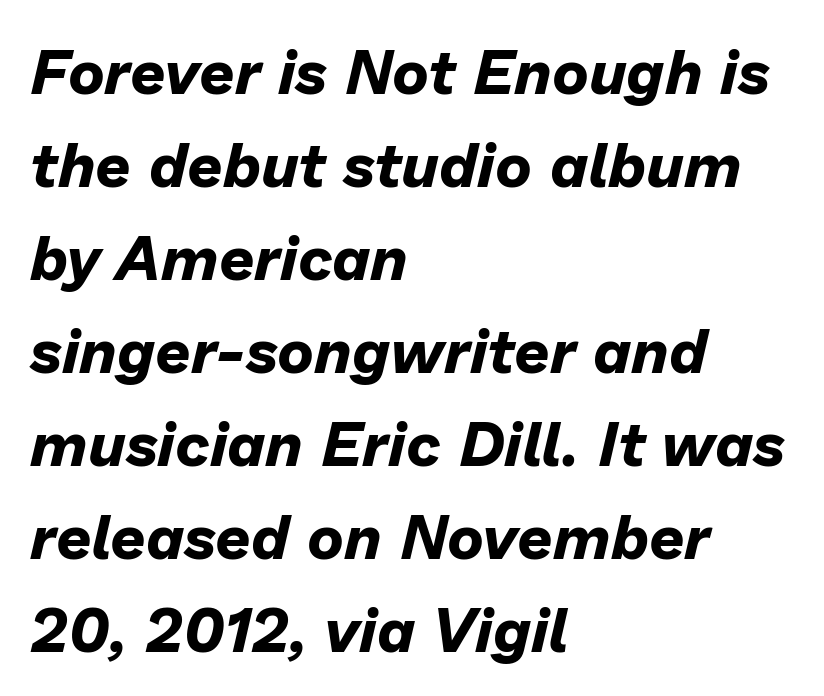
{"italic": "yes", "lean": "right", "slant_degrees": 13, "bold": "yes", "weight": "bold", "width": "normal", "stroke_contrast": "low", "x_height": "medium", "monospaced": "no", "underline": "no", "align": "left", "line_spacing": "normal", "line_spacing_ratio": 1.5, "letter_spacing": "normal", "letter_spacing_em": 0.0, "glyph_px": 62}
